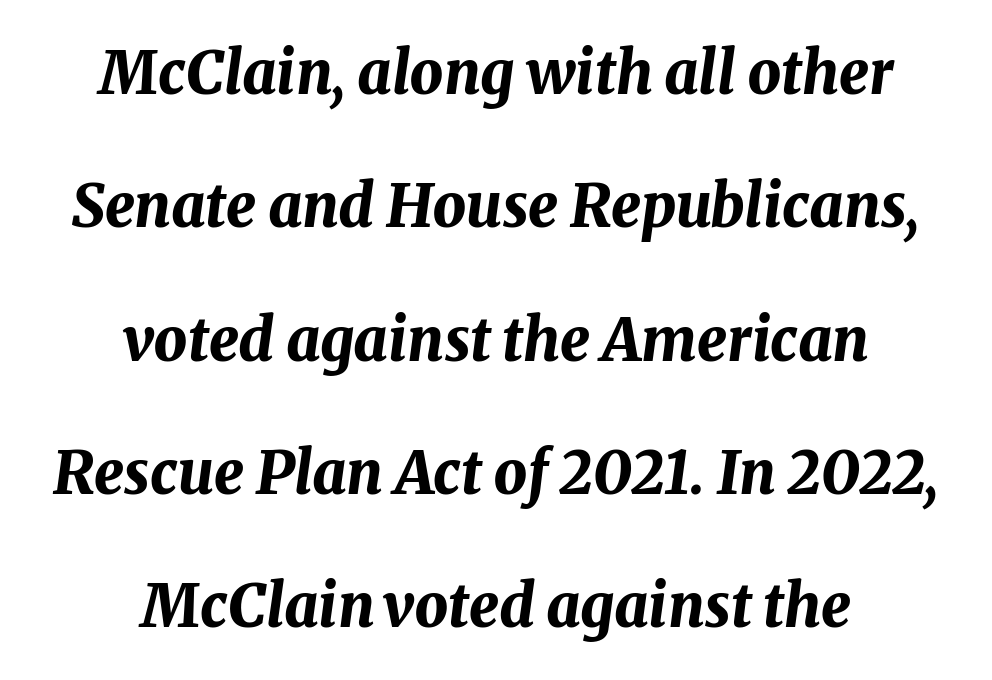
Horizontal alignment here is central, giving a formal, balanced look. Beneath every word, the page is bare. Typographic density is high because the face is bold. Character widths vary here, with narrow letters taking less room than wide ones. A typesetter would call this leading open, well beyond the default. Spacing between characters is what you'd get straight out of the box.
